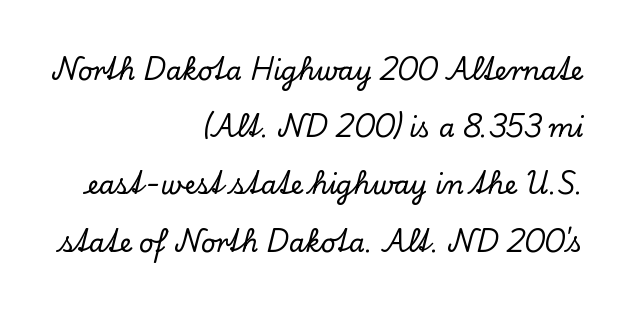
{"underline": "no", "align": "right", "line_spacing": "loose", "line_spacing_ratio": 2.2, "letter_spacing": "normal", "letter_spacing_em": 0.0, "glyph_px": 26}
